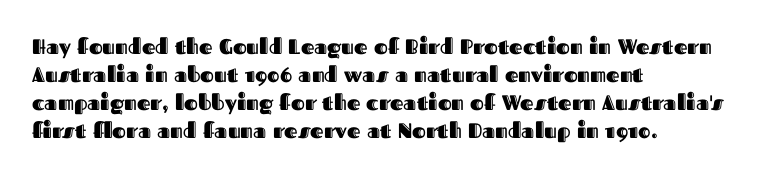
If you measured baseline to baseline, you'd find a middling distance. Descenders are the only things crossing below the line. The lines in this sample share a left origin and differ only in where they stop. Letter spacing: default. Quick note: not italic, upright.
